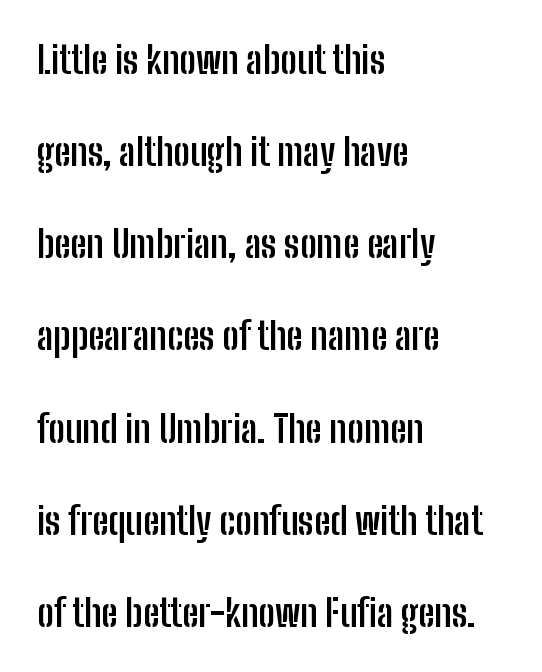
The image shows 37 px semibold, condensed sans-serif type, upright; set left-aligned, loose line spacing (2.49x), normal letter spacing, not underlined; low stroke contrast and a medium x-height.
